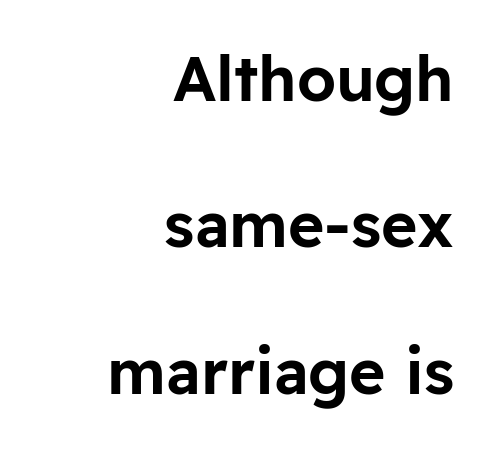
{"serif": "no", "italic": "no", "width": "normal", "stroke_contrast": "low", "x_height": "medium", "monospaced": "no", "underline": "no", "align": "right", "line_spacing": "loose", "line_spacing_ratio": 2.36, "letter_spacing": "normal", "letter_spacing_em": 0.0, "glyph_px": 62}
